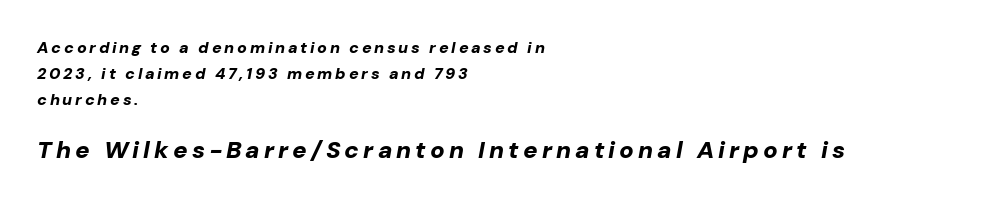
{"italic": "yes", "lean": "right", "slant_degrees": 10, "bold": "yes", "underline": "no", "align": "left", "line_spacing": "normal", "line_spacing_ratio": 1.63, "larger_block": "second", "size_ratio": 1.5, "glyph_px": 24}
